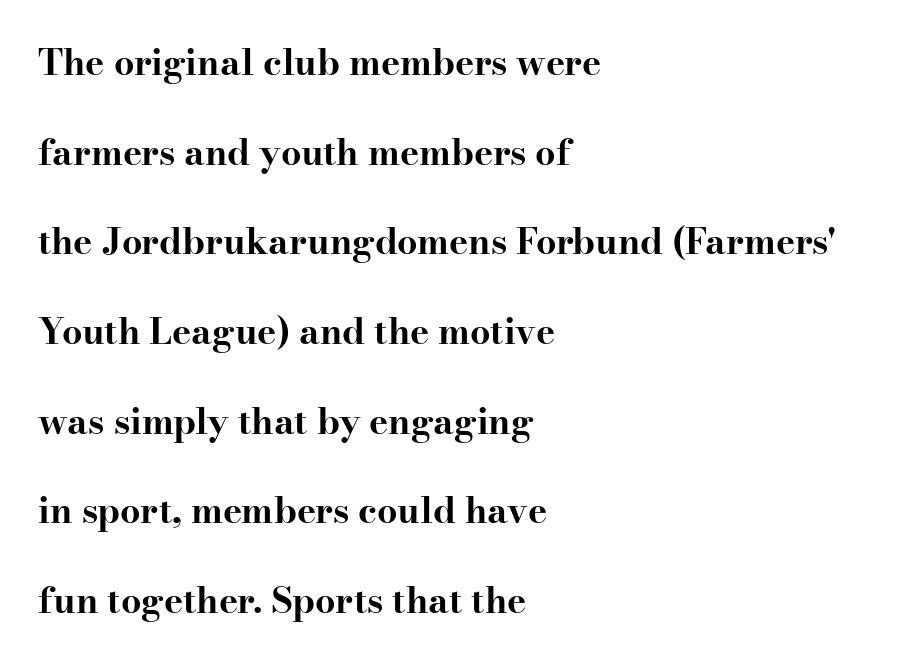
No extra tracking has been applied to these lines. Every stem runs plumb, perpendicular to the baseline. A typesetter would label this face a serif. Check the space under the baseline: it is left empty. These lines are rendered in a variable-pitch font.
